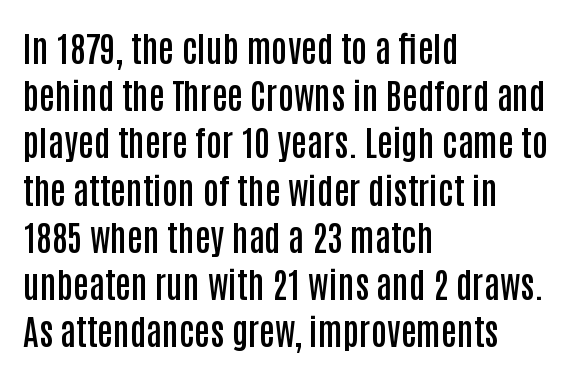
{"serif": "no", "italic": "no", "bold": "semi", "weight": "semibold", "width": "condensed", "stroke_contrast": "low", "x_height": "large", "monospaced": "no", "underline": "no", "align": "left", "line_spacing": "normal", "line_spacing_ratio": 1.35, "letter_spacing": "normal", "letter_spacing_em": 0.0, "glyph_px": 35}
